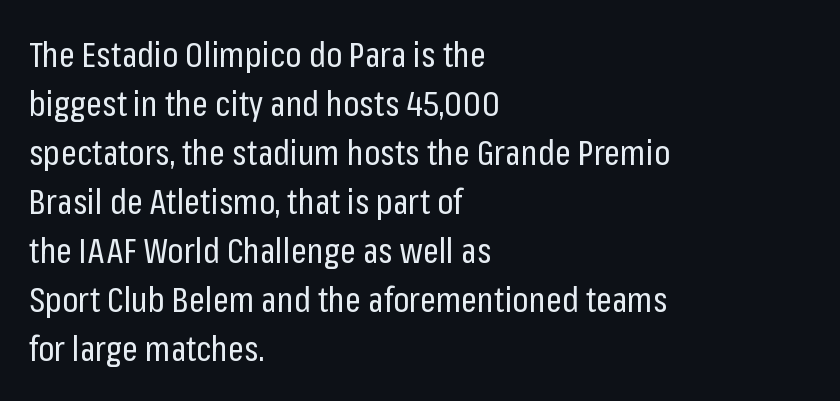
Q: Is the text bold? A: No.
Q: Is the text italic (slanted)? A: No, it is upright.
Q: Is the typeface a serif or a sans-serif typeface? A: Sans-serif.
Q: Is the text underlined? A: No.
Q: How is the paragraph aligned? A: Left-aligned.
Q: Is the spacing between letters normal or unusually wide? A: Normal.
Q: Is the spacing between lines tight, normal or loose? A: Normal.
Q: Width (condensed, normal, or wide)? A: Condensed.
Q: Stroke contrast? A: Low.
Q: x-height? A: Medium.
Q: Monospaced? A: No.
